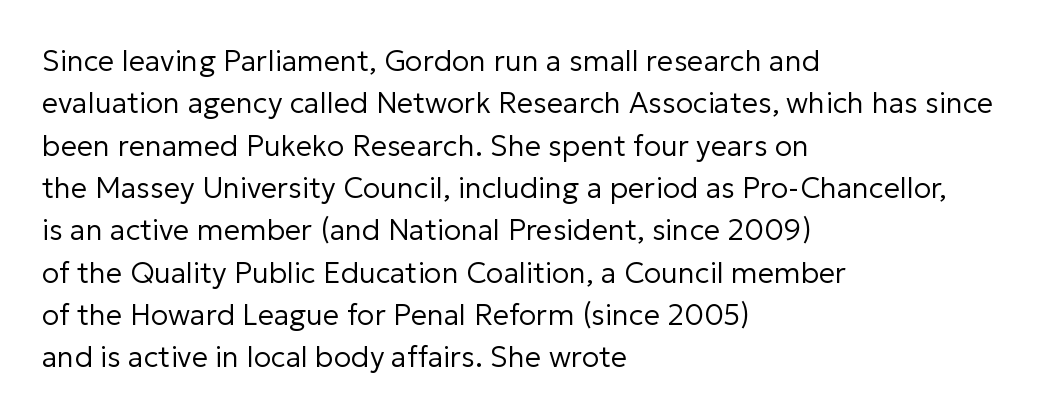
Quick note: not italic, upright. Nobody touched the tracking dial on this one. Teacher's note: observe the even left margin — that is flush-left alignment. No heavy texture on the line: the type isn't bold. Serifs: no, the terminals of the letterforms are clean. Each letter keeps its own natural width here, so spacing adapts to shape.
